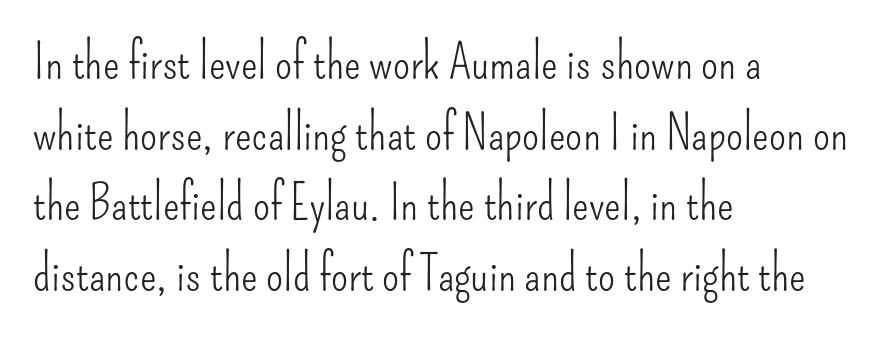
{"serif": "no", "italic": "no", "bold": "no", "weight": "light", "width": "condensed", "stroke_contrast": "low", "x_height": "small", "monospaced": "no", "underline": "no", "align": "left", "line_spacing": "normal", "line_spacing_ratio": 1.44, "letter_spacing": "normal", "letter_spacing_em": 0.0, "glyph_px": 49}
